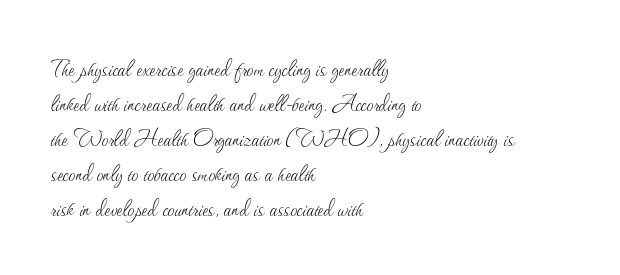
Q: Is the text bold? A: No.
Q: Is the text italic (slanted)? A: Yes.
Q: Is the text underlined? A: No.
Q: How is the paragraph aligned? A: Left-aligned.
Q: Is the spacing between letters normal or unusually wide? A: Normal.
Q: Is the spacing between lines tight, normal or loose? A: Normal.
